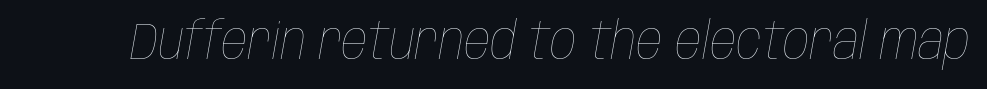
The image shows 52 px thin, condensed type, italic (leaning right); set normal letter spacing, not underlined; low stroke contrast and a large x-height.
